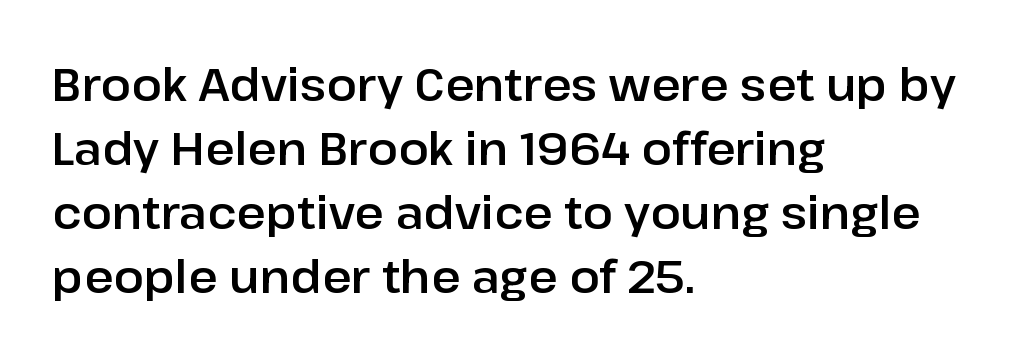
Q: Is the text italic (slanted)? A: No, it is upright.
Q: Is the typeface a serif or a sans-serif typeface? A: Sans-serif.
Q: Is the text underlined? A: No.
Q: How is the paragraph aligned? A: Left-aligned.
Q: Is the spacing between letters normal or unusually wide? A: Normal.
Q: Is the spacing between lines tight, normal or loose? A: Normal.
Q: Width (condensed, normal, or wide)? A: Normal.
Q: Stroke contrast? A: Low.
Q: x-height? A: Medium.
Q: Monospaced? A: No.
